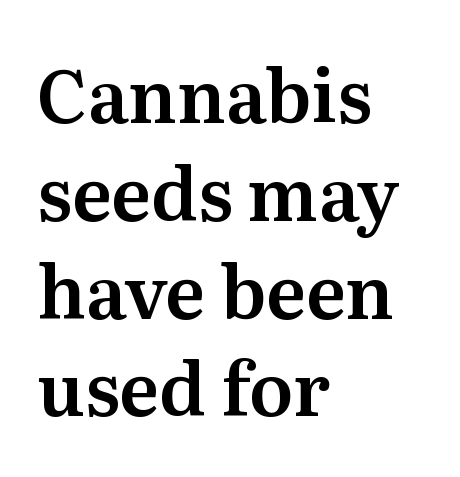
{"serif": "yes", "italic": "no", "width": "normal", "stroke_contrast": "medium", "x_height": "medium", "monospaced": "no", "underline": "no", "align": "left", "line_spacing": "normal", "line_spacing_ratio": 1.34, "letter_spacing": "normal", "letter_spacing_em": 0.0, "glyph_px": 73}
